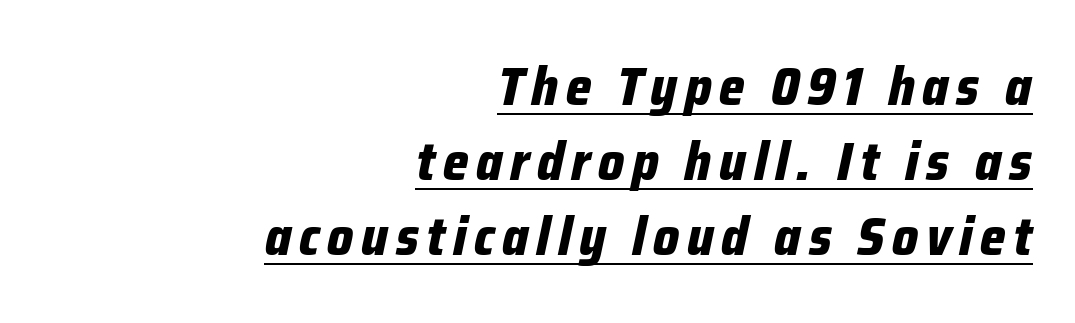
{"italic": "yes", "lean": "right", "slant_degrees": 12, "bold": "yes", "weight": "bold", "width": "condensed", "stroke_contrast": "low", "x_height": "medium", "monospaced": "no", "underline": "yes", "align": "right", "line_spacing": "normal", "line_spacing_ratio": 1.39, "glyph_px": 54}
